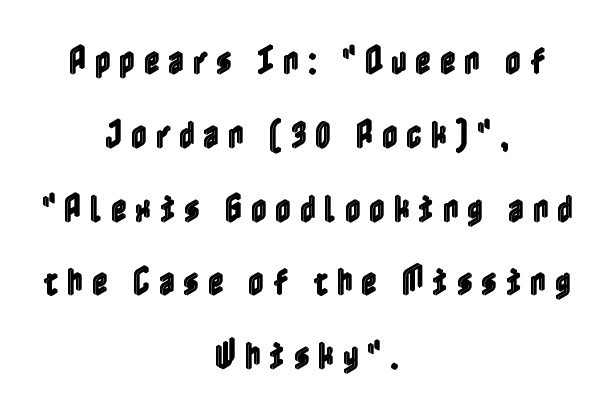
{"italic": "no", "width": "condensed", "x_height": "medium", "underline": "no", "align": "center", "line_spacing": "loose", "line_spacing_ratio": 2.38, "letter_spacing": "wide", "letter_spacing_em": 0.27, "glyph_px": 31}
